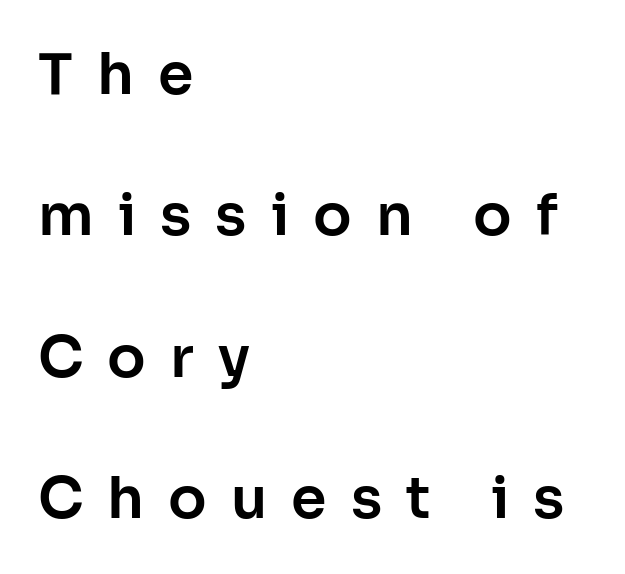
The text was rendered using a sans face with plain stroke endings. The rendering anchors every line to the left-hand side. One glance says open: line gaps are wider than usual. Is there any slant? The stems are plumb. Words float on clear page, feet unadorned.
